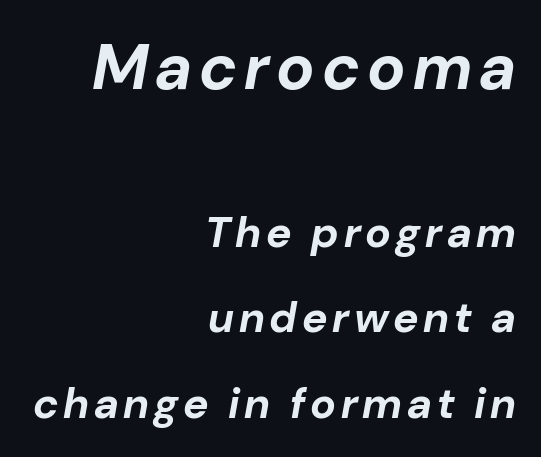
Is this a fixed-width face? No — the glyphs have proportional, varying widths. Two sizes are in play, and the larger belongs to the first block. Heavy-handed strokes throughout: this text is bold. The text block is weighted toward the right margin, trailing off unevenly leftward. The words here are not underlined. The face used here has a pronounced slope to its letters.
